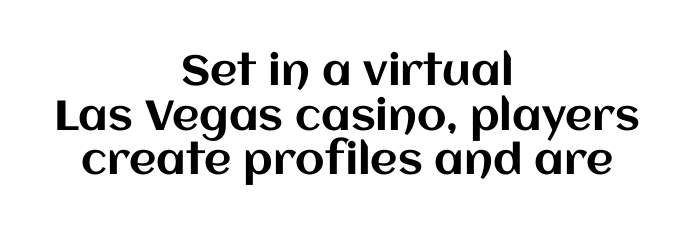
{"italic": "no", "width": "normal", "stroke_contrast": "medium", "x_height": "large", "monospaced": "no", "underline": "no", "align": "center", "line_spacing": "tight", "line_spacing_ratio": 1.06, "letter_spacing": "normal", "letter_spacing_em": 0.0, "glyph_px": 42}
